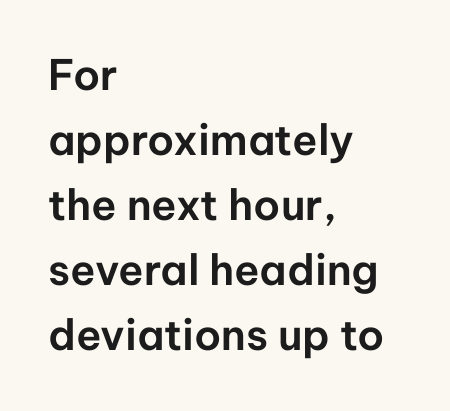
{"serif": "no", "italic": "no", "width": "normal", "stroke_contrast": "low", "x_height": "medium", "monospaced": "no", "underline": "no", "align": "left", "line_spacing": "normal", "line_spacing_ratio": 1.55, "letter_spacing": "normal", "letter_spacing_em": 0.0, "glyph_px": 42}
